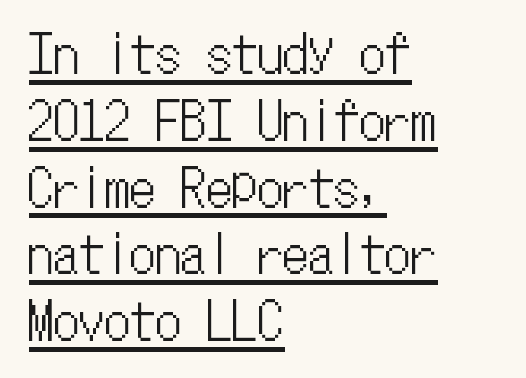
The image shows 51 px condensed type, upright, monospaced; set left-aligned, normal line spacing (1.31x), normal letter spacing, underlined; low stroke contrast and a medium x-height.
